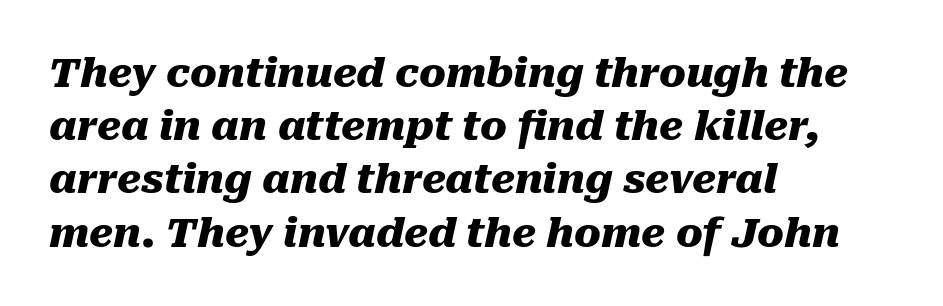
Students, observe: this is what conventionally led text looks like. Honestly, the letter spacing is just normal — you wouldn't notice it. Does the lettering tilt? It does — this is italic. Looks like regular typesetting: each glyph gets only the width it needs. Every letter is thick-stroked: bold, no question.
